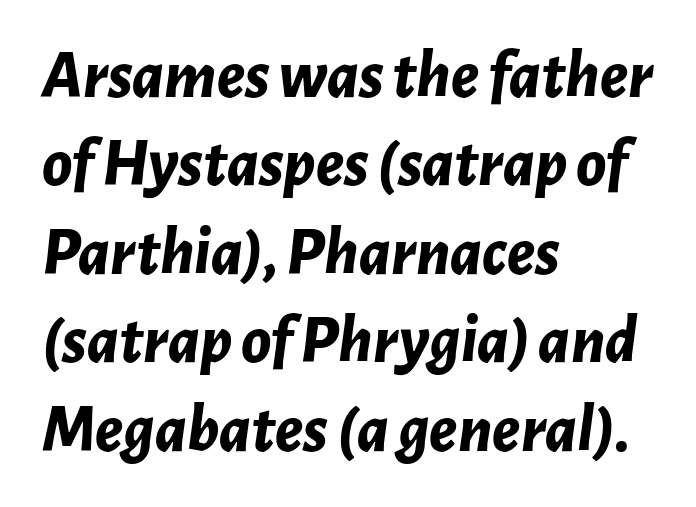
Italic? Definitely — the glyphs are oblique. The specimen omits any rule beneath the text block's lines. Weight: bold. Does the leading feel generous? No, just average. Here the designer chose a conventional face with non-uniform glyph widths.
